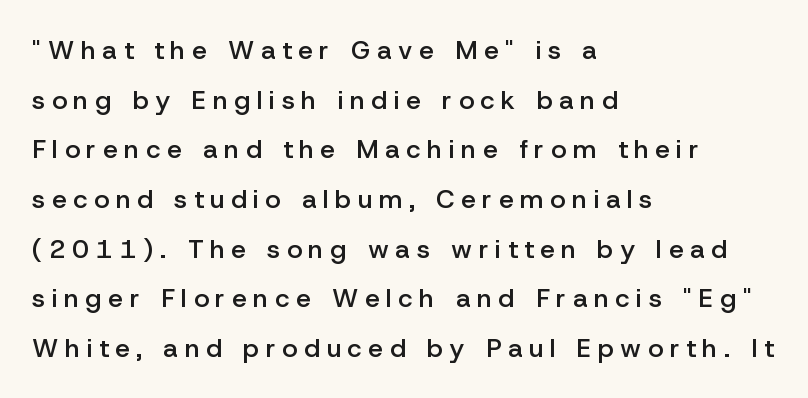
Reading down the block, your eye returns to a fixed left position each line. Regarding leading, the lines here are spaced well apart. The letters stand straight up with perfectly vertical stems. The typesetting leans somewhat heavy: a semibold. The specimen omits any rule beneath the text block's lines. Inter-character spacing is expanded well beyond the font's built-in metrics.
